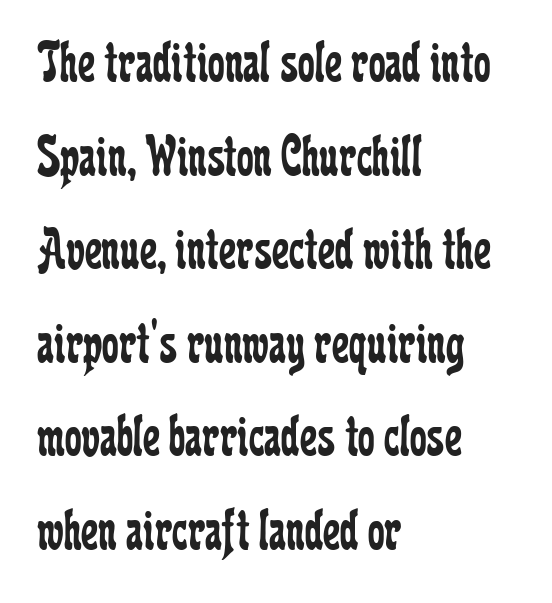
{"serif": "yes", "italic": "no", "bold": "no", "weight": "regular", "width": "condensed", "stroke_contrast": "low", "x_height": "medium", "monospaced": "no", "underline": "no", "align": "left", "line_spacing": "normal", "line_spacing_ratio": 1.56, "letter_spacing": "normal", "letter_spacing_em": 0.0, "glyph_px": 60}
